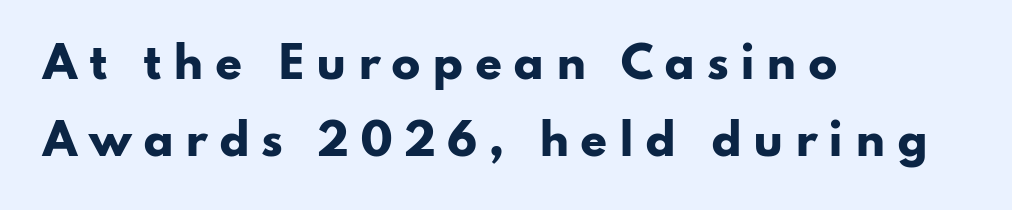
Any mark beneath the type? The region is blank. This sample has the flowing, uneven cadence of proportional lettering. The letters stand upright; this is a roman face. Grotesque or geometric, the face here clearly has no serifs.
